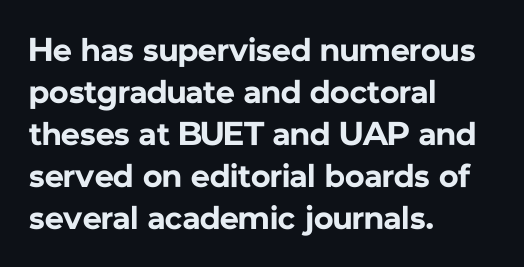
The image shows 33 px bold sans-serif type, upright; set left-aligned, normal line spacing (1.27x), normal letter spacing, not underlined; low stroke contrast and a medium x-height.
